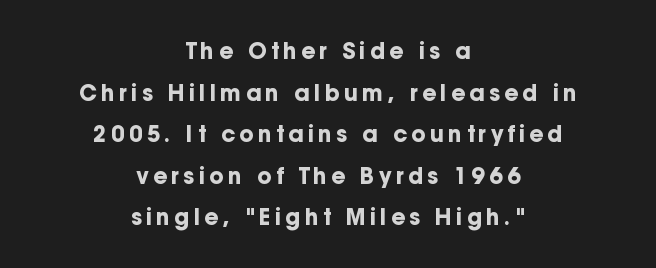
Q: Is the text bold? A: Yes.
Q: Is the text italic (slanted)? A: No, it is upright.
Q: Is the text underlined? A: No.
Q: How is the paragraph aligned? A: Centered.
